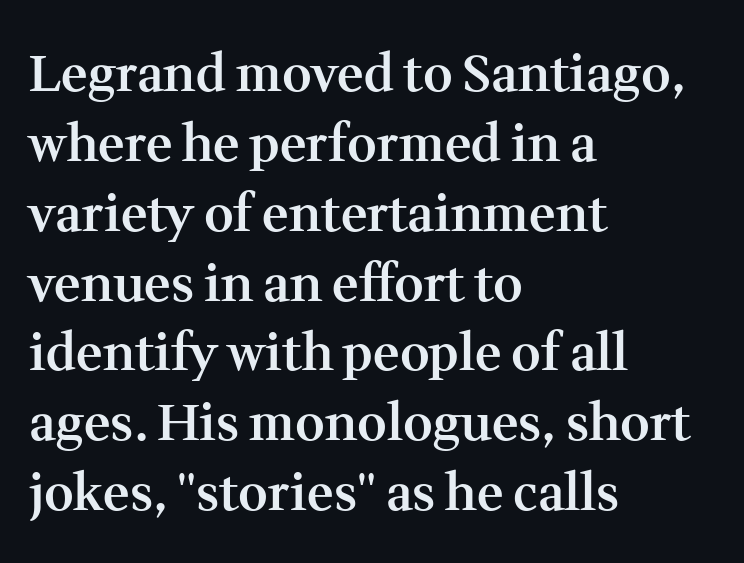
Q: Is the text bold? A: Semi-bold.
Q: Is the text italic (slanted)? A: No, it is upright.
Q: Is the typeface a serif or a sans-serif typeface? A: Serif.
Q: Is the text underlined? A: No.
Q: How is the paragraph aligned? A: Left-aligned.
Q: Is the spacing between letters normal or unusually wide? A: Normal.
Q: Is the spacing between lines tight, normal or loose? A: Normal.
Q: Width (condensed, normal, or wide)? A: Normal.
Q: Stroke contrast? A: Medium.
Q: x-height? A: Medium.
Q: Monospaced? A: No.
